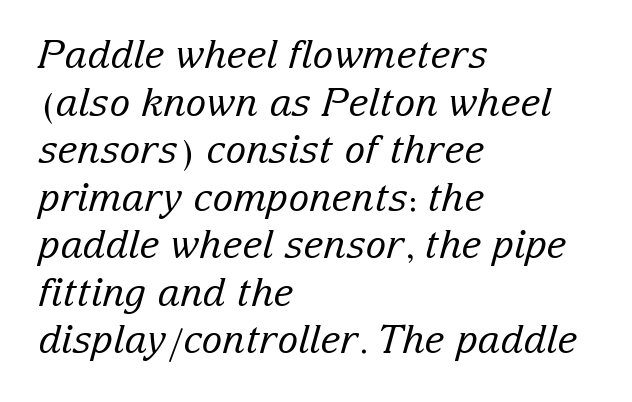
The image shows 39 px regular-weight serif type, italic (leaning right); set left-aligned, line spacing 1.22x, normal letter spacing, not underlined; low stroke contrast and a medium x-height.
